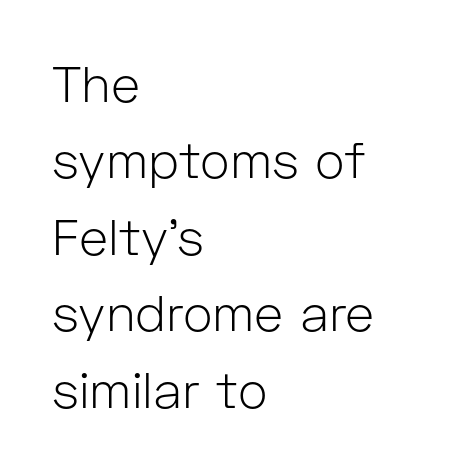
Q: Is the text bold? A: No.
Q: Is the text italic (slanted)? A: No, it is upright.
Q: Is the typeface a serif or a sans-serif typeface? A: Sans-serif.
Q: Is the text underlined? A: No.
Q: How is the paragraph aligned? A: Left-aligned.
Q: Is the spacing between letters normal or unusually wide? A: Normal.
Q: Is the spacing between lines tight, normal or loose? A: Normal.
Q: Width (condensed, normal, or wide)? A: Normal.
Q: Stroke contrast? A: Low.
Q: x-height? A: Medium.
Q: Monospaced? A: No.
